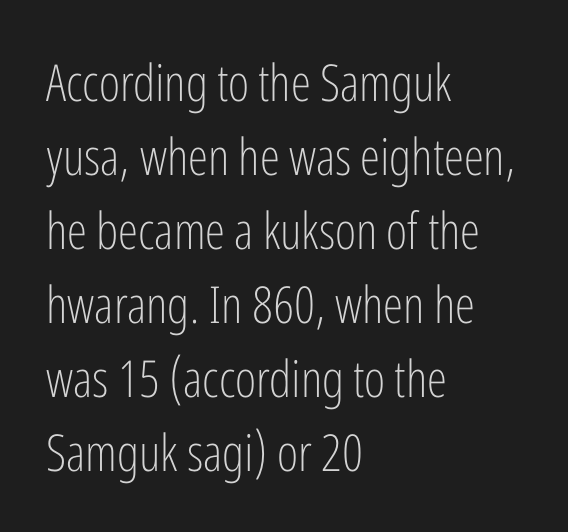
The image shows 51 px light, condensed sans-serif type, upright; set left-aligned, normal line spacing (1.45x), normal letter spacing, not underlined; low stroke contrast and a medium x-height.
